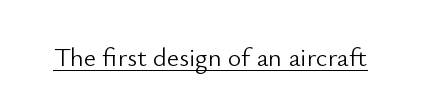
The image shows 26 px text type, upright; set normal letter spacing, underlined.
